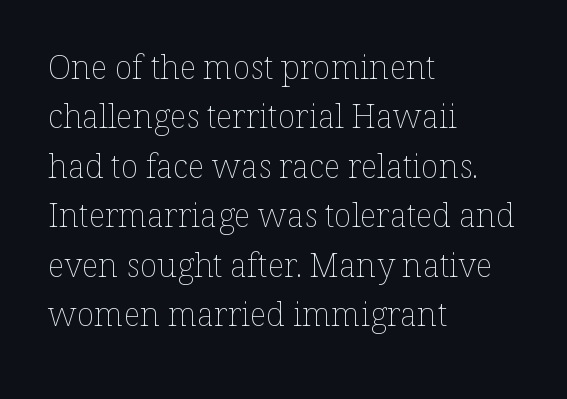
Q: Is the text bold? A: No.
Q: Is the text italic (slanted)? A: No, it is upright.
Q: Is the text underlined? A: No.
Q: How is the paragraph aligned? A: Left-aligned.
Q: Is the spacing between letters normal or unusually wide? A: Normal.
Q: Is the spacing between lines tight, normal or loose? A: Normal.
Q: Width (condensed, normal, or wide)? A: Normal.
Q: Stroke contrast? A: Low.
Q: x-height? A: Medium.
Q: Monospaced? A: No.
